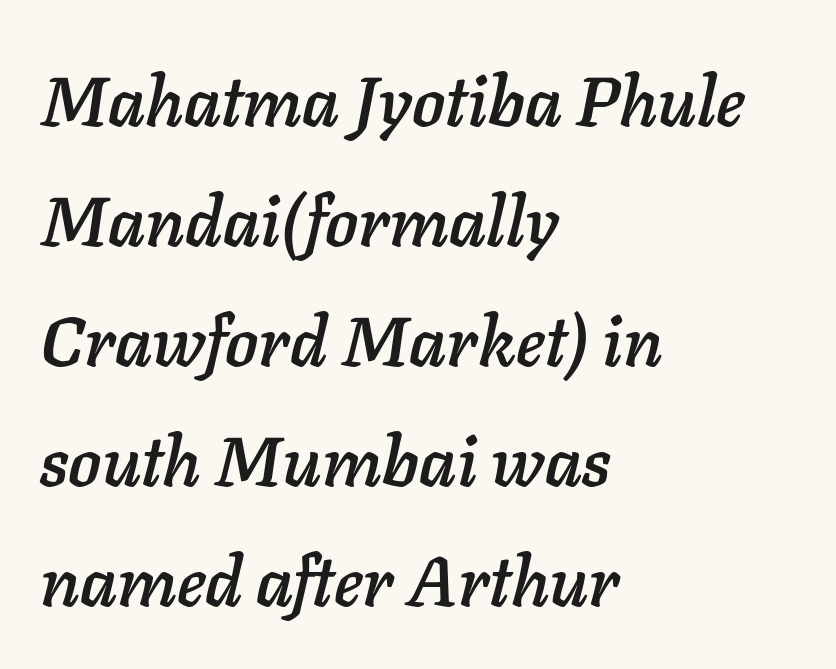
The face used here is proportionally spaced, like ordinary book or web type. An italicized treatment has been applied to the whole sample. A clean baseline with only descenders dipping below it. Every row of glyphs begins at an identical x-position on the left. Observe the ordinary spacing: letters are neighbours, not strangers.
